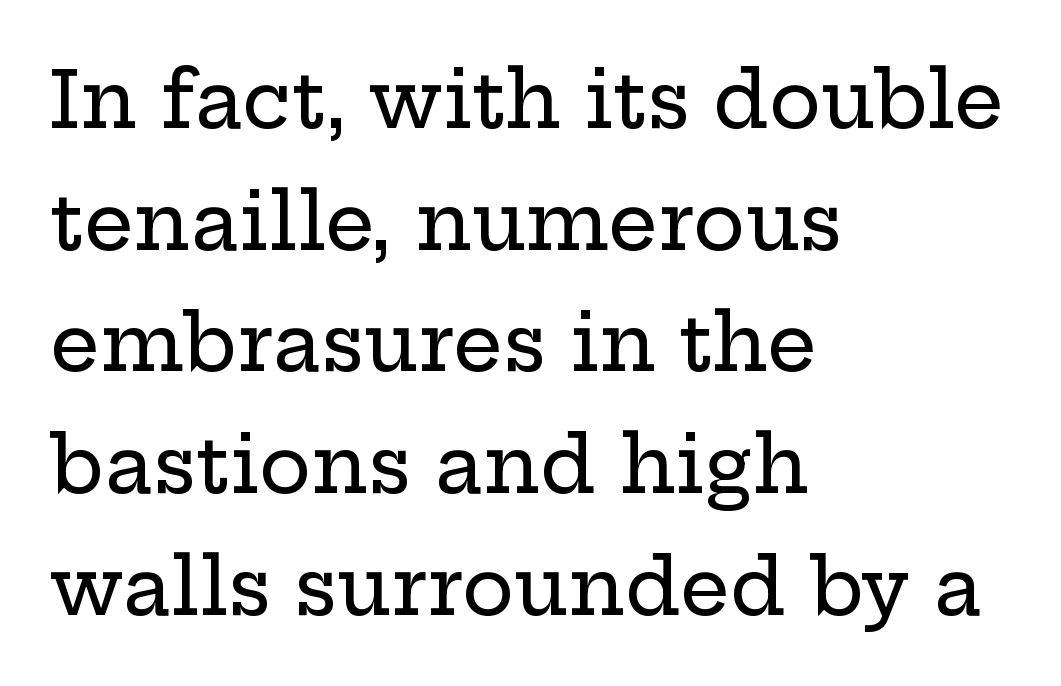
Q: Is the text italic (slanted)? A: No, it is upright.
Q: Is the typeface a serif or a sans-serif typeface? A: Serif.
Q: Is the text underlined? A: No.
Q: How is the paragraph aligned? A: Left-aligned.
Q: Is the spacing between letters normal or unusually wide? A: Normal.
Q: Is the spacing between lines tight, normal or loose? A: Normal.
Q: Width (condensed, normal, or wide)? A: Wide.
Q: Stroke contrast? A: Low.
Q: x-height? A: Medium.
Q: Monospaced? A: No.
